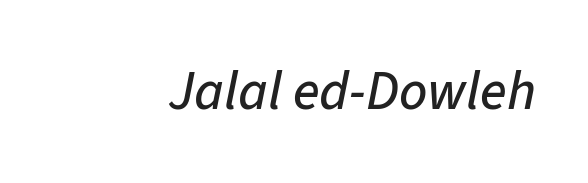
{"italic": "yes", "lean": "right", "slant_degrees": 11, "width": "normal", "stroke_contrast": "low", "x_height": "medium", "monospaced": "no", "underline": "no", "letter_spacing": "normal", "letter_spacing_em": 0.0, "glyph_px": 55}
